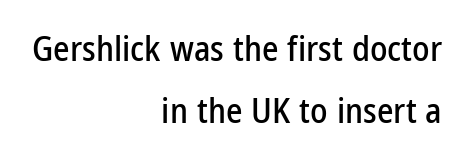
Q: Is the text italic (slanted)? A: No, it is upright.
Q: Is the typeface a serif or a sans-serif typeface? A: Sans-serif.
Q: Is the text underlined? A: No.
Q: How is the paragraph aligned? A: Right-aligned.
Q: Is the spacing between letters normal or unusually wide? A: Normal.
Q: Width (condensed, normal, or wide)? A: Condensed.
Q: Stroke contrast? A: Low.
Q: x-height? A: Medium.
Q: Monospaced? A: No.
